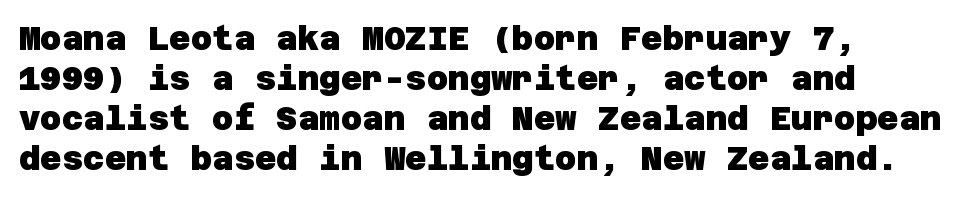
{"serif": "no", "bold": "yes", "weight": "heavy", "width": "normal", "stroke_contrast": "low", "x_height": "large", "underline": "no", "align": "left", "line_spacing_ratio": 1.21, "letter_spacing": "normal", "letter_spacing_em": 0.0, "glyph_px": 33}
